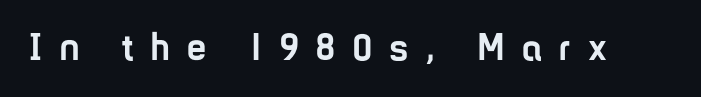
Check the space under the baseline: it is left empty. Vertical strokes here are truly vertical. Spacing verdict: proportional, widths tailored to each character. Grotesque or geometric, the face here clearly has no serifs.
